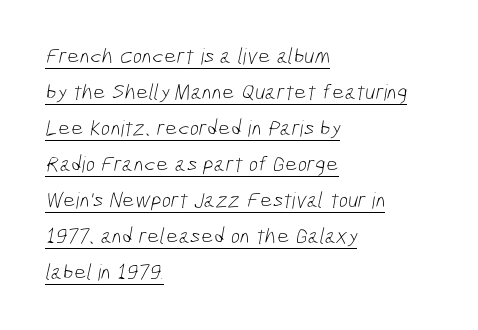
The image shows 22 px text type; set left-aligned, normal line spacing (1.64x), normal letter spacing, underlined.
